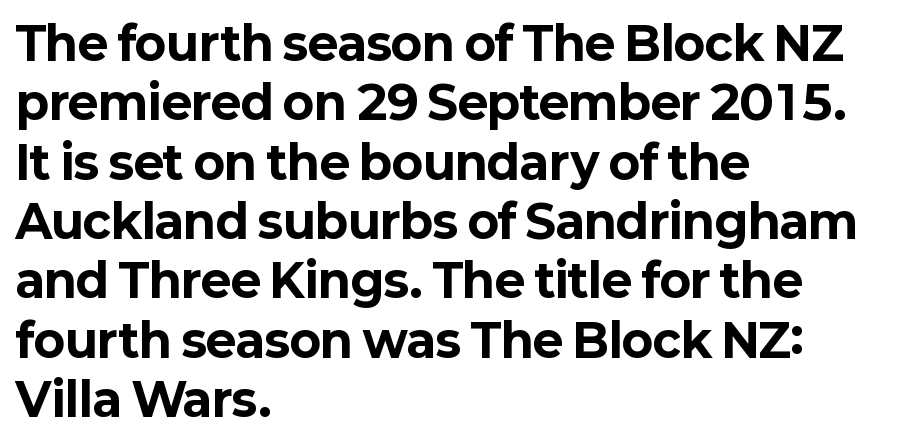
Q: Is the text bold? A: Yes.
Q: Is the text italic (slanted)? A: No, it is upright.
Q: Is the typeface a serif or a sans-serif typeface? A: Sans-serif.
Q: Is the text underlined? A: No.
Q: How is the paragraph aligned? A: Left-aligned.
Q: Is the spacing between letters normal or unusually wide? A: Normal.
Q: Is the spacing between lines tight, normal or loose? A: Normal.
Q: Width (condensed, normal, or wide)? A: Normal.
Q: Stroke contrast? A: Low.
Q: x-height? A: Medium.
Q: Monospaced? A: No.
